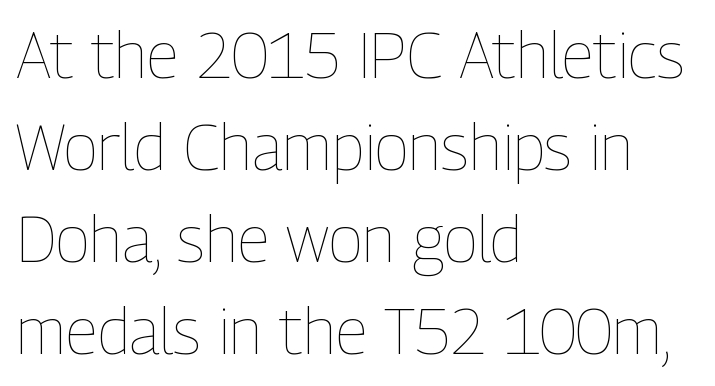
Q: Is the text bold? A: No.
Q: Is the text italic (slanted)? A: No, it is upright.
Q: Is the text underlined? A: No.
Q: How is the paragraph aligned? A: Left-aligned.
Q: Is the spacing between letters normal or unusually wide? A: Normal.
Q: Is the spacing between lines tight, normal or loose? A: Normal.
Q: Width (condensed, normal, or wide)? A: Condensed.
Q: Stroke contrast? A: Low.
Q: x-height? A: Medium.
Q: Monospaced? A: No.
